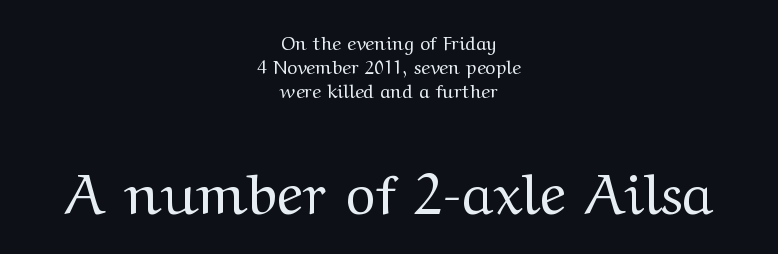
Q: Is the text bold? A: No.
Q: Is the text italic (slanted)? A: No, it is upright.
Q: Is the typeface a serif or a sans-serif typeface? A: Serif.
Q: Is the text underlined? A: No.
Q: How is the paragraph aligned? A: Centered.
Q: Is the spacing between letters normal or unusually wide? A: Normal.
Q: Is the spacing between lines tight, normal or loose? A: Normal.
Q: Which block of text is set in a larger size, the first (top) or the second (bottom)? A: The second (bottom) one.
Q: Width (condensed, normal, or wide)? A: Wide.
Q: Stroke contrast? A: Medium.
Q: x-height? A: Medium.
Q: Monospaced? A: No.
